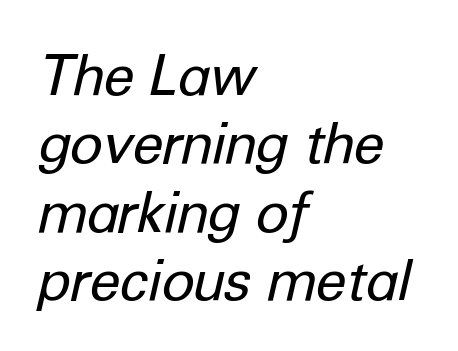
Q: Is the text bold? A: No.
Q: Is the text italic (slanted)? A: Yes, it leans right by about 12 degrees.
Q: Is the text underlined? A: No.
Q: How is the paragraph aligned? A: Left-aligned.
Q: Is the spacing between letters normal or unusually wide? A: Normal.
Q: Width (condensed, normal, or wide)? A: Normal.
Q: Stroke contrast? A: Low.
Q: x-height? A: Medium.
Q: Monospaced? A: No.
